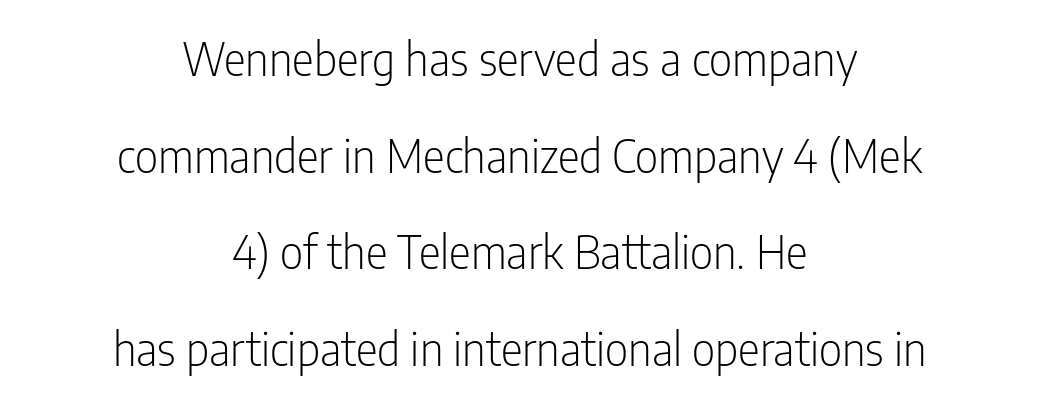
The image shows 46 px light, condensed sans-serif type, upright; set centered, loose line spacing (2.1x), normal letter spacing, not underlined; low stroke contrast and a medium x-height.
